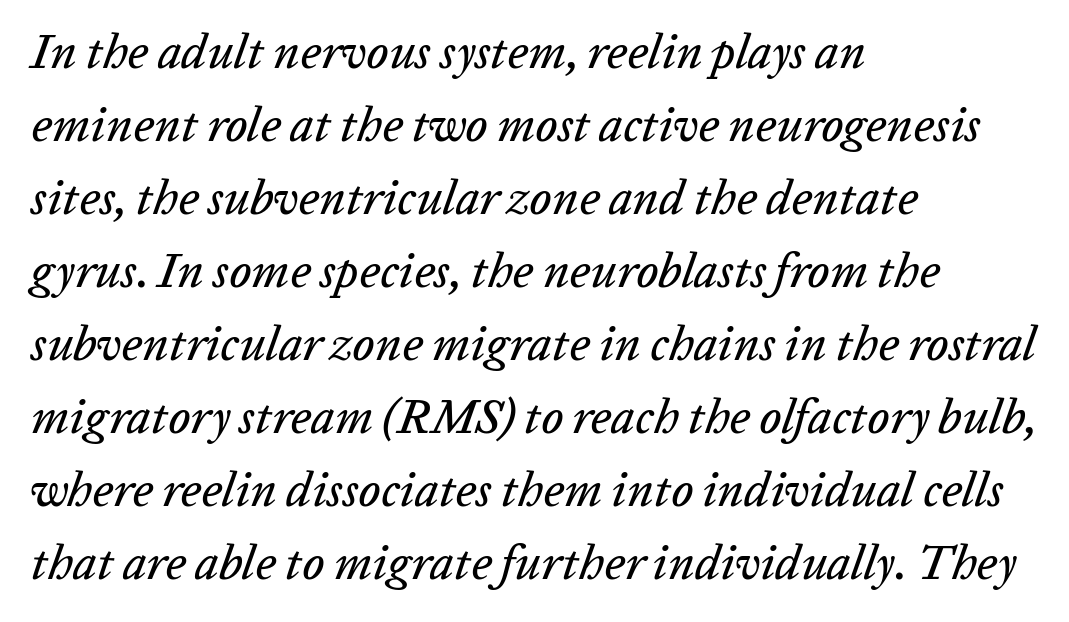
Q: Is the text italic (slanted)? A: Yes, it leans right by about 20 degrees.
Q: Is the text underlined? A: No.
Q: How is the paragraph aligned? A: Left-aligned.
Q: Is the spacing between letters normal or unusually wide? A: Normal.
Q: Is the spacing between lines tight, normal or loose? A: Normal.
Q: Width (condensed, normal, or wide)? A: Normal.
Q: Stroke contrast? A: Low.
Q: x-height? A: Medium.
Q: Monospaced? A: No.
